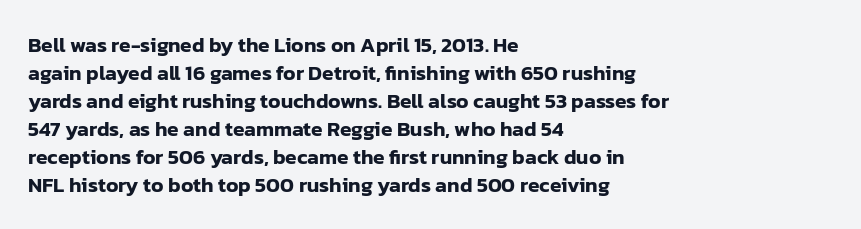
The image shows 21 px text type, upright; set left-aligned, normal line spacing (1.33x), normal letter spacing, not underlined.
